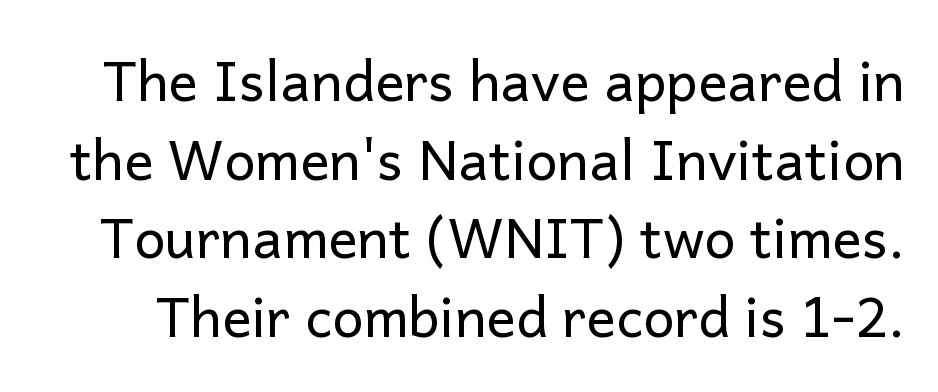
Q: Is the text bold? A: No.
Q: Is the text italic (slanted)? A: No, it is upright.
Q: Is the typeface a serif or a sans-serif typeface? A: Sans-serif.
Q: Is the text underlined? A: No.
Q: Is the spacing between letters normal or unusually wide? A: Normal.
Q: Is the spacing between lines tight, normal or loose? A: Normal.
Q: Width (condensed, normal, or wide)? A: Normal.
Q: Stroke contrast? A: Low.
Q: x-height? A: Medium.
Q: Monospaced? A: No.
